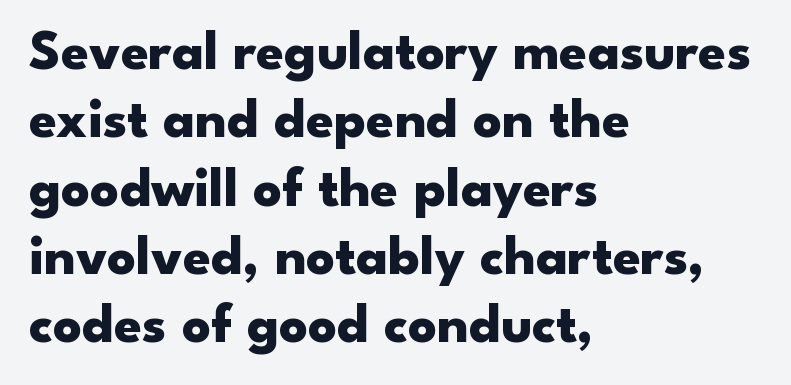
A typesetter would mark this as roman, not italic. The rendering keeps characters at their native spacing. The glyphs are unaccompanied by any horizontal stroke below them. Look at the bottom of the vertical strokes: they stop flat, with no serifs.
